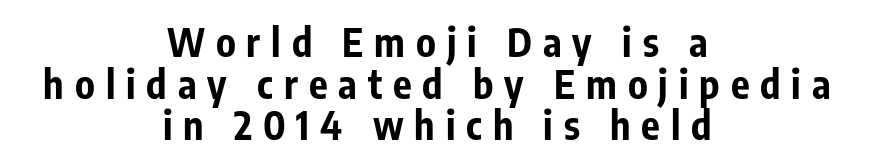
The type family on display is of the sans-serif kind. Caption: multi-line text, centered on the measure. The lettering stays uniformly vertical, giving the passage a roman look. The face used here is rendered with a markedly widened letterfit. The vertical gap from one line to the next is small. Anything drawn beneath the words? Only blank space.
